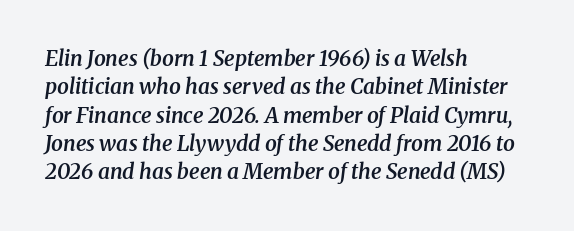
The image shows 21 px text type, italic (leaning right); set left-aligned, normal line spacing (1.35x), normal letter spacing, not underlined.
